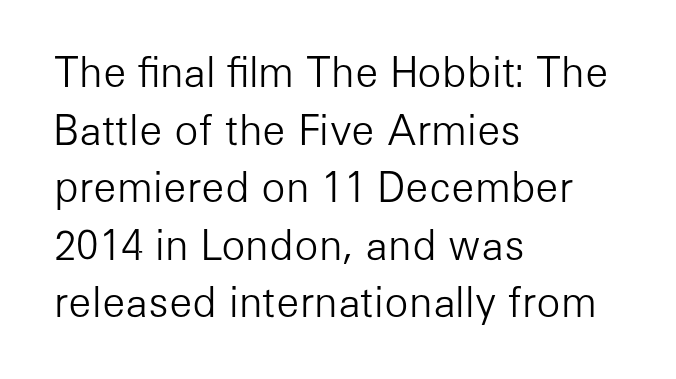
The image shows 40 px light sans-serif type, upright; set left-aligned, normal line spacing (1.44x), normal letter spacing, not underlined; low stroke contrast and a medium x-height.
